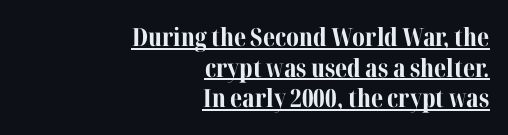
Compared with an ordinary text face, these strokes are far heavier — a full bold. Quick note: not italic, upright. A student would call this right alignment; a typographer would say flush right, rag left. This rendering leaves character spacing at its baseline value. Does a line run under the words? Yes, clearly.
